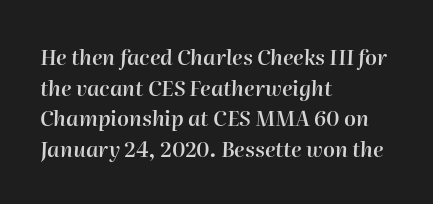
Q: Is the text bold? A: Semi-bold.
Q: Is the text italic (slanted)? A: Yes, it leans right by about 2 degrees.
Q: Is the text underlined? A: No.
Q: How is the paragraph aligned? A: Left-aligned.
Q: Is the spacing between letters normal or unusually wide? A: Normal.
Q: Is the spacing between lines tight, normal or loose? A: Normal.
